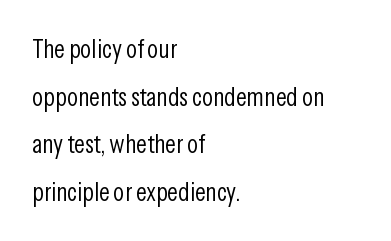
The image shows 26 px text type, upright; set left-aligned, line spacing 1.83x, normal letter spacing, not underlined.
